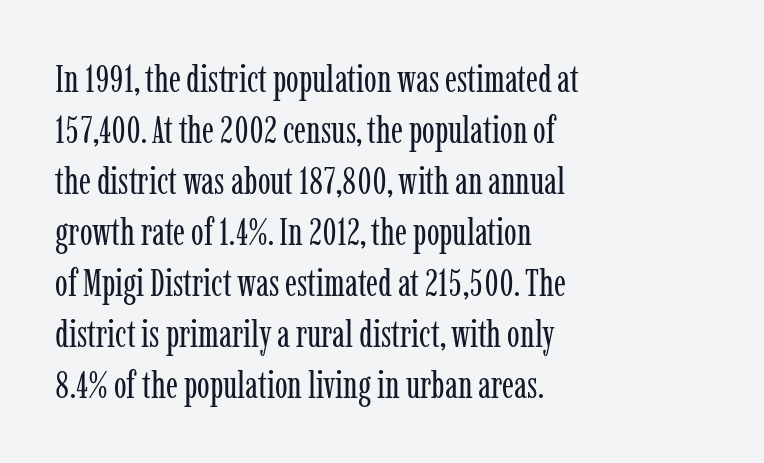
{"serif": "yes", "italic": "no", "bold": "no", "weight": "regular", "width": "condensed", "stroke_contrast": "low", "x_height": "medium", "monospaced": "no", "underline": "no", "align": "left", "line_spacing": "normal", "line_spacing_ratio": 1.34, "letter_spacing": "normal", "letter_spacing_em": 0.0, "glyph_px": 38}
